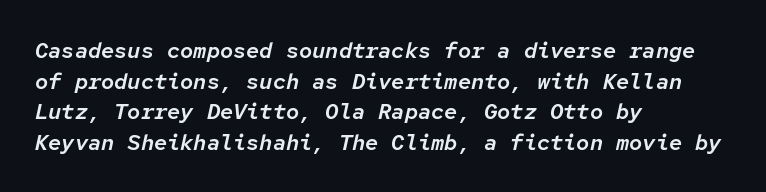
The line texture is even and compact thanks to regular tracking. In terms of leading, this rendering sits right in the middle. The typesetter chose a ragged-right arrangement here. The glyphs look as if they've been sheared to an angle. Clear beneath every line of the passage.
